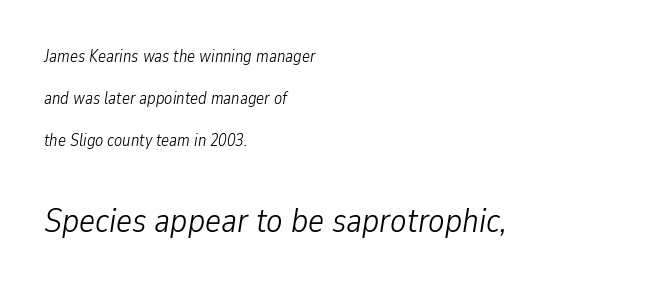
{"italic": "yes", "lean": "right", "slant_degrees": 9, "bold": "no", "weight": "light", "width": "condensed", "stroke_contrast": "low", "x_height": "medium", "monospaced": "no", "underline": "no", "align": "left", "line_spacing": "loose", "line_spacing_ratio": 2.47, "letter_spacing": "normal", "letter_spacing_em": 0.0, "larger_block": "second", "size_ratio": 2.0, "glyph_px": 34}
